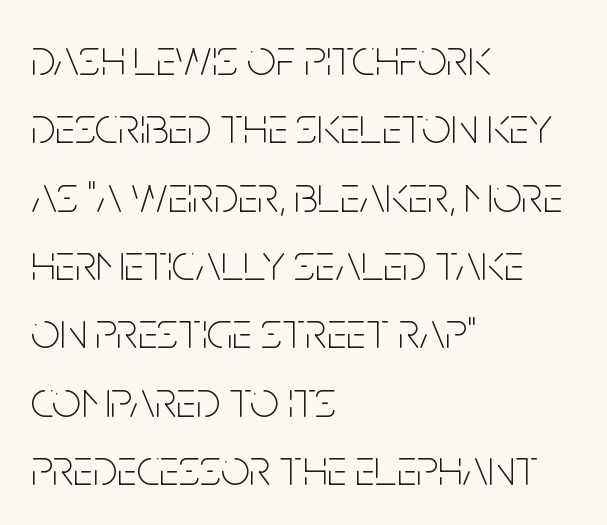
Glance below the letters and you will spot only blank space. The glyphs in this specimen are sans serif. The letters stand straight up with perfectly vertical stems. These lines are rendered in a variable-pitch font. The typesetting does not lean heavy: it is not bold. Inter-character spacing is left at the font's built-in metrics.
